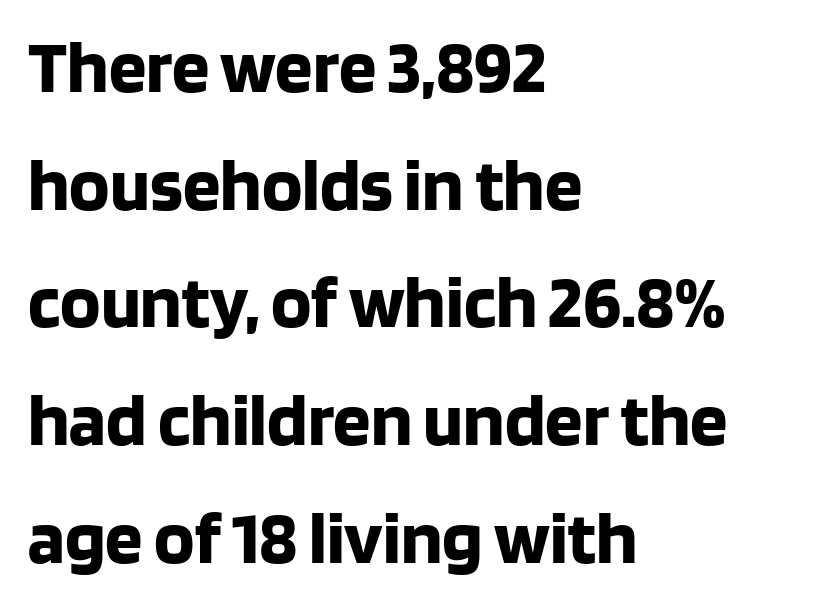
The image shows 75 px bold sans-serif type, upright; set left-aligned, normal line spacing (1.57x), normal letter spacing, not underlined; low stroke contrast and a large x-height.
